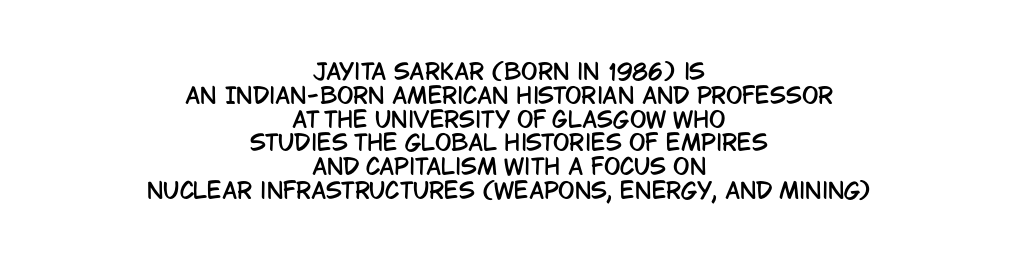
The image shows 22 px text type, upright; set centered, tight line spacing (1.08x), normal letter spacing, not underlined.
